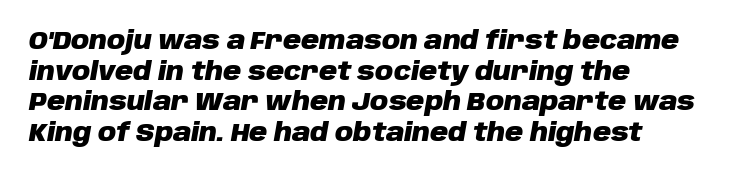
Observe the ordinary spacing: letters are neighbours, not strangers. Quick note: underline off. Notice how the stems are inclined rather than vertical — that's the hallmark of italics. Notice how the passage keeps a crisp vertical edge on the left only. Weight: bold.
